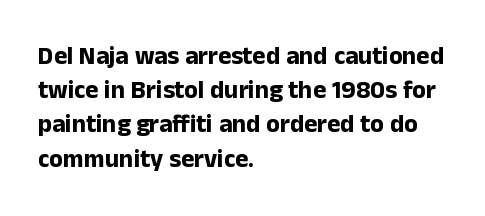
The image shows 25 px bold type, upright; set left-aligned, normal line spacing (1.37x), normal letter spacing, not underlined.
